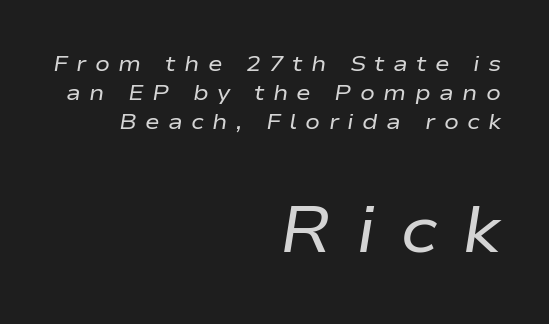
The rendering uses a moderate line-height, typical for paragraphs. Character widths vary here, with narrow letters taking less room than wide ones. The font is comparable to plain body text, perhaps lighter. Slanted lettering throughout. Line ends are locked; line starts wander. Each row of text sits above clean, open space.
